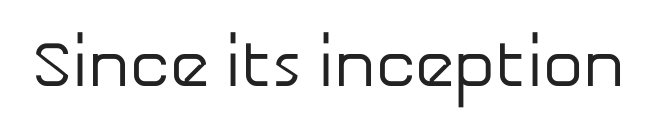
The image shows 64 px regular-weight sans-serif type, upright; set normal letter spacing, not underlined; low stroke contrast and a medium x-height.
